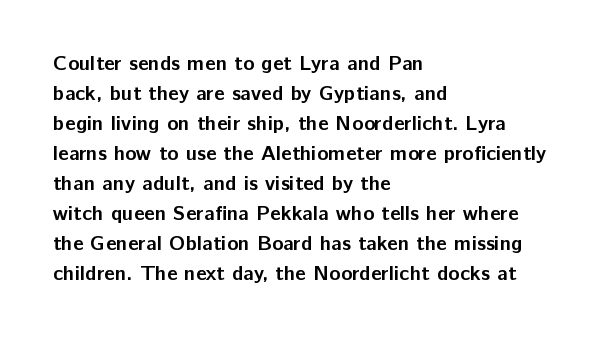
Q: Is the text bold? A: Yes.
Q: Is the text italic (slanted)? A: No, it is upright.
Q: Is the text underlined? A: No.
Q: How is the paragraph aligned? A: Left-aligned.
Q: Is the spacing between letters normal or unusually wide? A: Normal.
Q: Is the spacing between lines tight, normal or loose? A: Normal.
